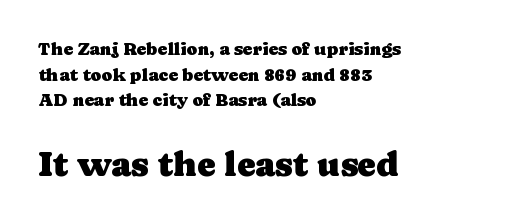
Q: Is the text italic (slanted)? A: No, it is upright.
Q: Is the typeface a serif or a sans-serif typeface? A: Serif.
Q: Is the text underlined? A: No.
Q: How is the paragraph aligned? A: Left-aligned.
Q: Is the spacing between letters normal or unusually wide? A: Normal.
Q: Is the spacing between lines tight, normal or loose? A: Normal.
Q: Which block of text is set in a larger size, the first (top) or the second (bottom)? A: The second (bottom) one.
Q: Width (condensed, normal, or wide)? A: Normal.
Q: Stroke contrast? A: Low.
Q: x-height? A: Medium.
Q: Monospaced? A: No.
